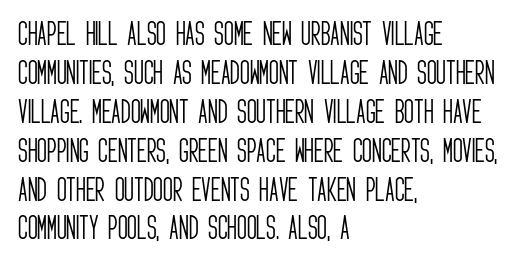
{"italic": "no", "bold": "no", "underline": "no", "align": "left", "line_spacing": "normal", "line_spacing_ratio": 1.44, "letter_spacing": "normal", "letter_spacing_em": 0.0, "glyph_px": 27}
